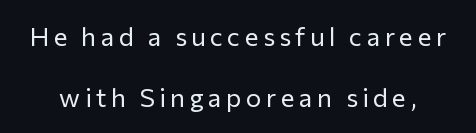
The image shows 26 px text type, upright; set loose line spacing (2.36x), not underlined.
